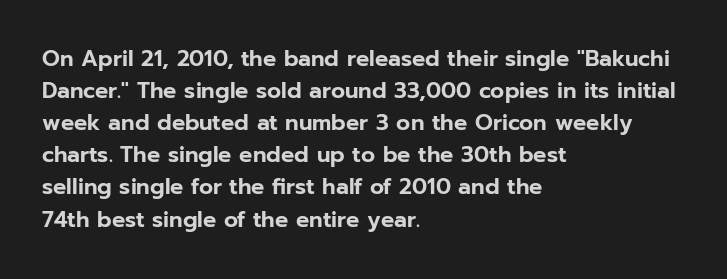
These lines were composed using upright roman letters. If you drew a ruler down the left edge, every line would touch it. In terms of leading, this rendering sits right in the middle. These lines keep a tight, regular rhythm from letter to letter. The glyphs are unaccompanied by any horizontal stroke below them.
